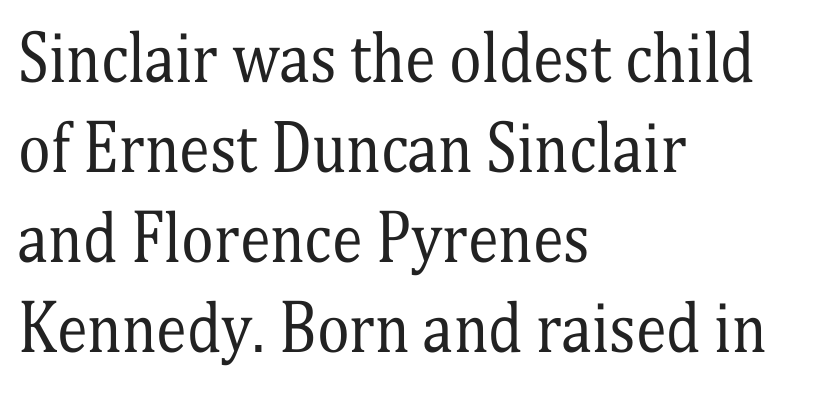
These lines are rendered in a variable-pitch font. The font sits on the lighter half of the weight spectrum, regular included. A clean baseline with only descenders dipping below it. Is there any slant? The stems are plumb.
